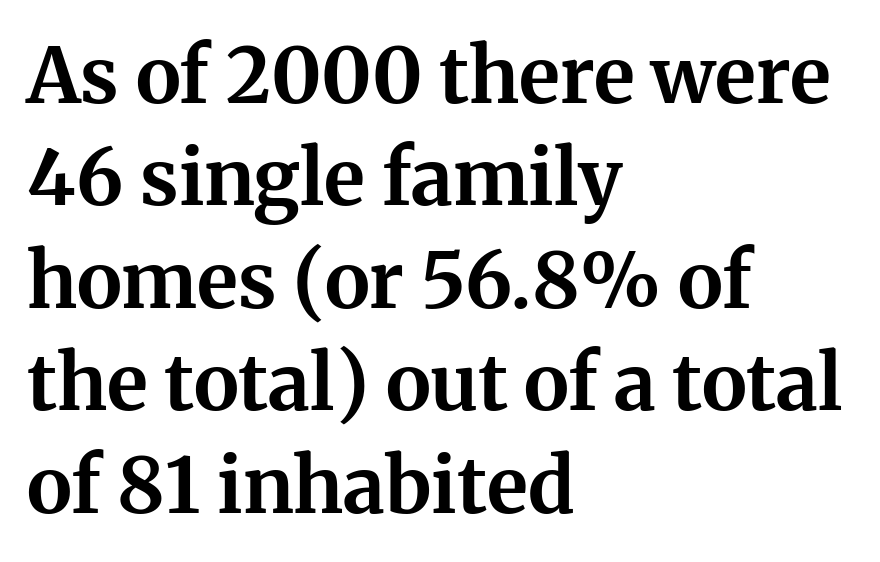
The image shows 77 px bold serif type, upright; set left-aligned, normal line spacing (1.33x), normal letter spacing, not underlined; medium stroke contrast and a medium x-height.
